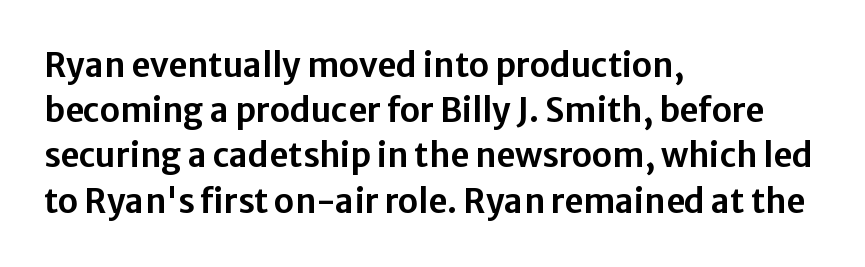
{"serif": "no", "italic": "no", "width": "normal", "stroke_contrast": "low", "x_height": "medium", "monospaced": "no", "underline": "no", "align": "left", "line_spacing": "normal", "line_spacing_ratio": 1.37, "letter_spacing": "normal", "letter_spacing_em": 0.0, "glyph_px": 33}
